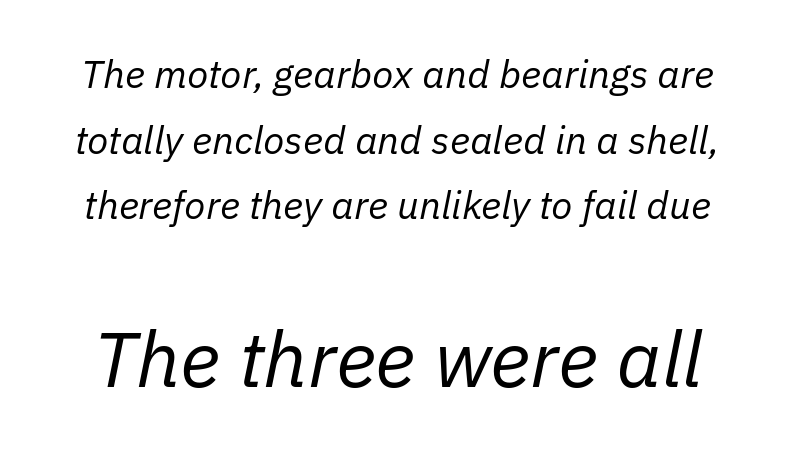
Q: Is the text bold? A: No.
Q: Is the text italic (slanted)? A: Yes, it leans right by about 11 degrees.
Q: Is the text underlined? A: No.
Q: Is the spacing between letters normal or unusually wide? A: Normal.
Q: Is the spacing between lines tight, normal or loose? A: Normal.
Q: Which block of text is set in a larger size, the first (top) or the second (bottom)? A: The second (bottom) one.
Q: Width (condensed, normal, or wide)? A: Normal.
Q: Stroke contrast? A: Low.
Q: x-height? A: Medium.
Q: Monospaced? A: No.
